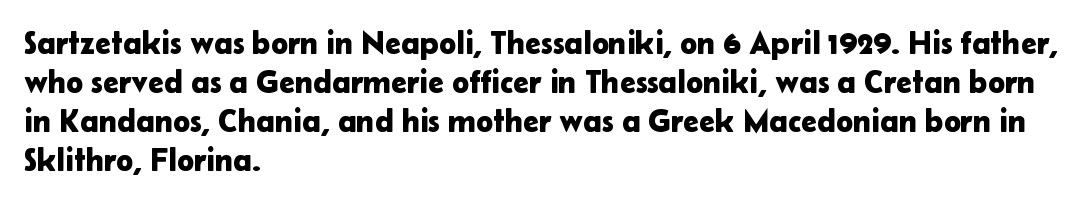
Q: Is the text italic (slanted)? A: No, it is upright.
Q: Is the typeface a serif or a sans-serif typeface? A: Sans-serif.
Q: Is the text underlined? A: No.
Q: How is the paragraph aligned? A: Left-aligned.
Q: Is the spacing between letters normal or unusually wide? A: Normal.
Q: Width (condensed, normal, or wide)? A: Normal.
Q: Stroke contrast? A: Low.
Q: x-height? A: Medium.
Q: Monospaced? A: No.
